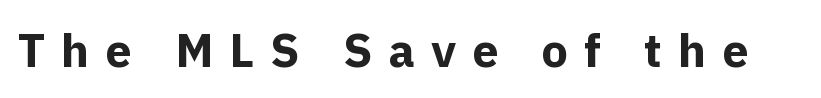
The image shows 47 px bold sans-serif type, upright; set unusually wide letter spacing (+0.34 em), not underlined; a medium x-height.
